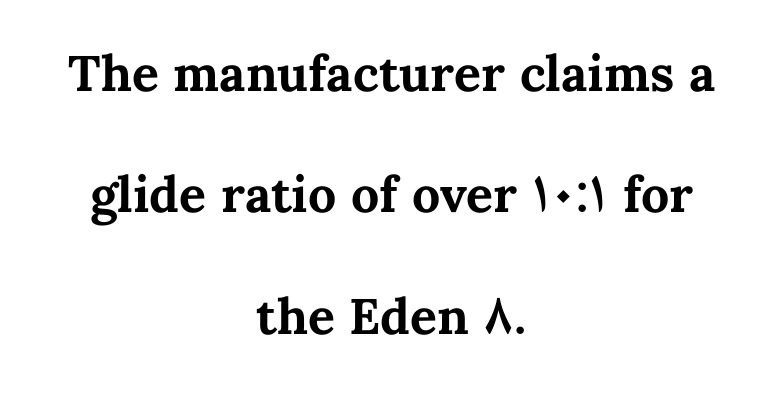
Ascenders rise straight up at ninety degrees. Students, this is bold: see how much ink each stroke carries. This sample has the flowing, uneven cadence of proportional lettering. Baseline-to-baseline distance is far greater than the letter height. The line texture is even and compact thanks to regular tracking. Underlining? Definitely not there.
